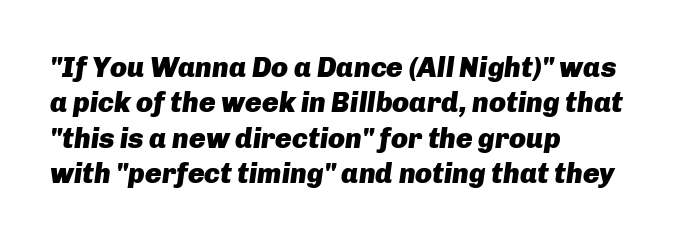
Q: Is the text bold? A: Yes.
Q: Is the text italic (slanted)? A: Yes, it leans right by about 8 degrees.
Q: Is the text underlined? A: No.
Q: How is the paragraph aligned? A: Left-aligned.
Q: Is the spacing between letters normal or unusually wide? A: Normal.
Q: Is the spacing between lines tight, normal or loose? A: Normal.
Q: Width (condensed, normal, or wide)? A: Normal.
Q: Stroke contrast? A: Low.
Q: x-height? A: Medium.
Q: Monospaced? A: No.
